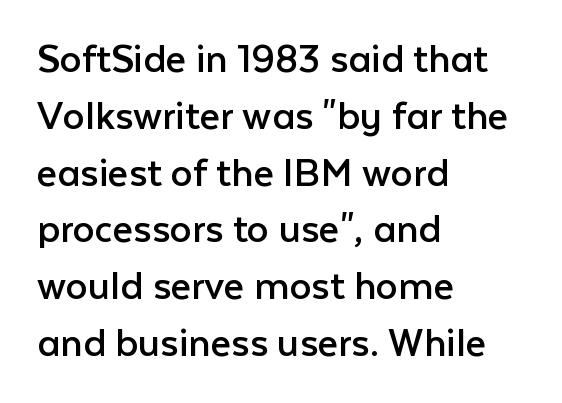
Q: Is the text bold? A: No.
Q: Is the text italic (slanted)? A: No, it is upright.
Q: Is the typeface a serif or a sans-serif typeface? A: Sans-serif.
Q: Is the text underlined? A: No.
Q: How is the paragraph aligned? A: Left-aligned.
Q: Is the spacing between letters normal or unusually wide? A: Normal.
Q: Is the spacing between lines tight, normal or loose? A: Normal.
Q: Width (condensed, normal, or wide)? A: Normal.
Q: Stroke contrast? A: Low.
Q: x-height? A: Medium.
Q: Monospaced? A: No.
